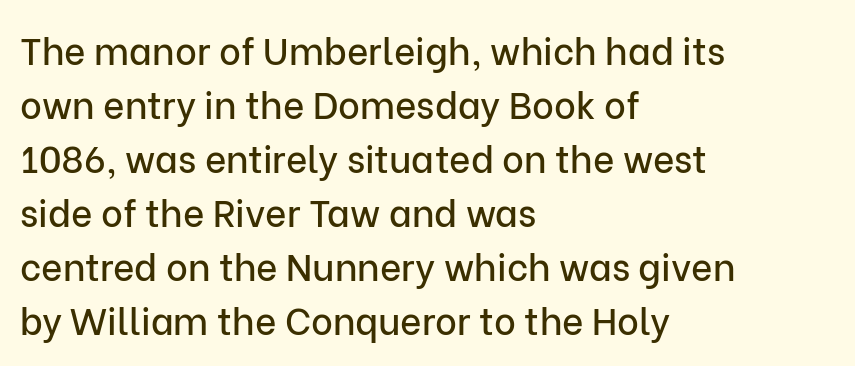
{"serif": "no", "italic": "no", "width": "normal", "stroke_contrast": "low", "x_height": "medium", "monospaced": "no", "underline": "no", "align": "left", "line_spacing": "normal", "line_spacing_ratio": 1.46, "letter_spacing": "normal", "letter_spacing_em": 0.0, "glyph_px": 37}
